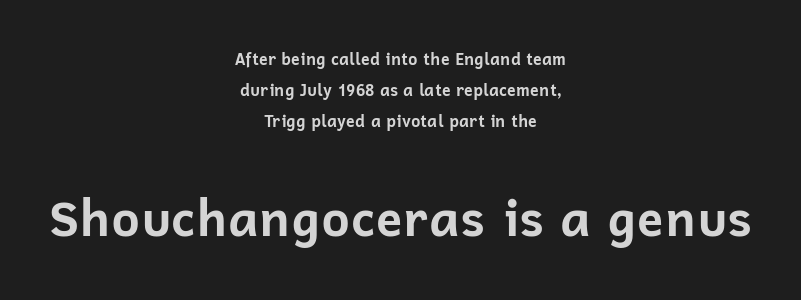
The image shows 49 px bold sans-serif type, upright; set centered, loose line spacing (1.95x), normal letter spacing, not underlined; the second (bottom) block is 3.06x larger; low stroke contrast and a medium x-height.
